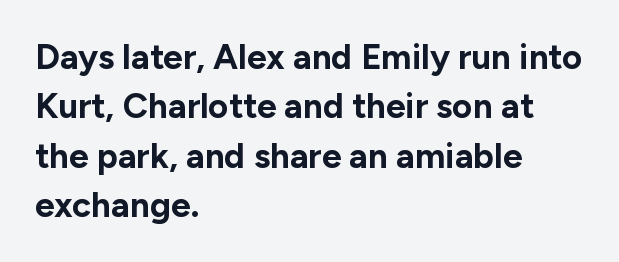
The setting favours the left margin, as ordinary paragraphs usually do. Quick note: not italic, upright. These lines sit exactly where default settings would place them. Check under the words: just untouched page. Varying glyph widths throughout — classic text-font behaviour. Is the type bold? Yes — the strokes are clearly thick and heavy.
